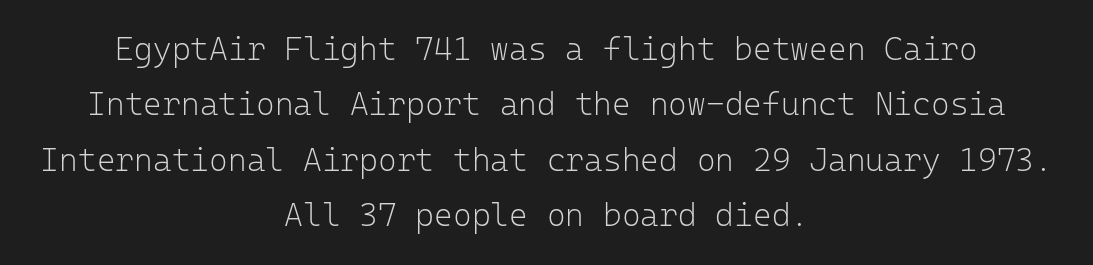
The image shows 32 px light sans-serif type, upright, monospaced; set centered, line spacing 1.73x, normal letter spacing, not underlined; low stroke contrast and a medium x-height.
